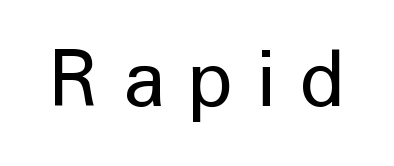
{"serif": "no", "italic": "no", "bold": "no", "weight": "regular", "width": "normal", "stroke_contrast": "low", "x_height": "medium", "monospaced": "no", "underline": "no", "letter_spacing": "wide", "letter_spacing_em": 0.32, "glyph_px": 77}
